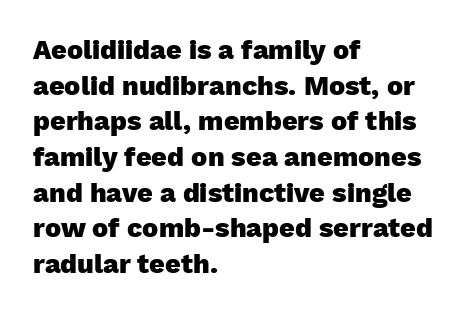
A typesetter would call this leading conventional body-copy spacing. Standard letterfit; no display-style spreading of the glyphs. The axis of the letterforms is exactly vertical. Typeset ragged right — the left edge is the straight one. Clear beneath every line of the passage. Each glyph is drawn with heavy, bold strokes.
